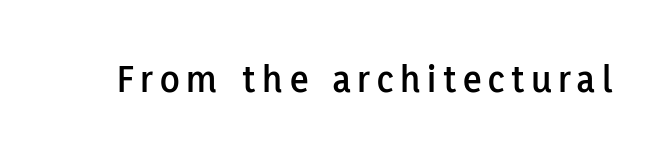
The image shows 40 px sans-serif type, upright; set not underlined; low stroke contrast and a medium x-height.
